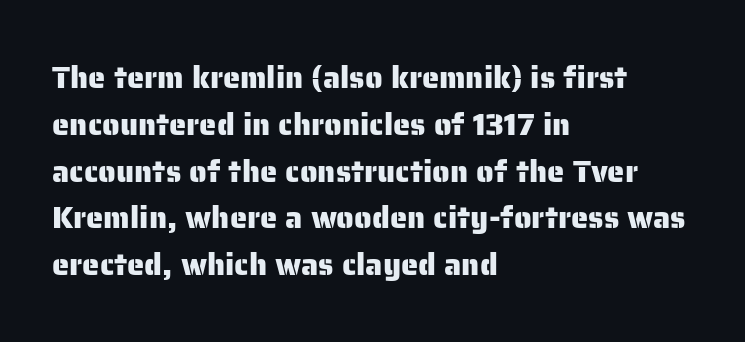
Q: Is the text italic (slanted)? A: No, it is upright.
Q: Is the typeface a serif or a sans-serif typeface? A: Sans-serif.
Q: Is the text underlined? A: No.
Q: How is the paragraph aligned? A: Left-aligned.
Q: Is the spacing between letters normal or unusually wide? A: Normal.
Q: Is the spacing between lines tight, normal or loose? A: Normal.
Q: Width (condensed, normal, or wide)? A: Normal.
Q: Stroke contrast? A: Low.
Q: x-height? A: Medium.
Q: Monospaced? A: No.
